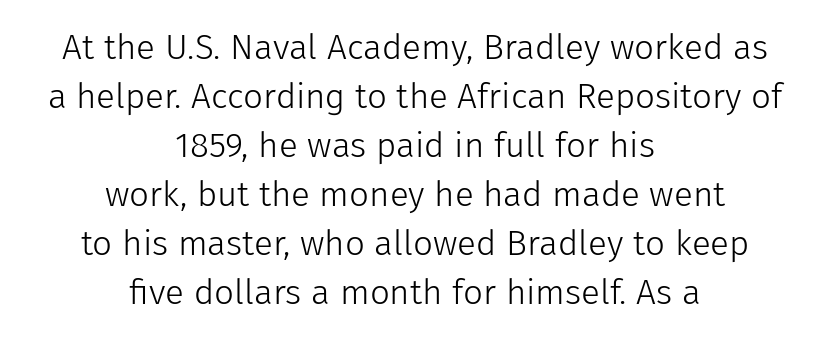
Q: Is the text bold? A: No.
Q: Is the text italic (slanted)? A: No, it is upright.
Q: Is the typeface a serif or a sans-serif typeface? A: Sans-serif.
Q: Is the text underlined? A: No.
Q: How is the paragraph aligned? A: Centered.
Q: Is the spacing between letters normal or unusually wide? A: Normal.
Q: Is the spacing between lines tight, normal or loose? A: Normal.
Q: Width (condensed, normal, or wide)? A: Normal.
Q: Stroke contrast? A: Low.
Q: x-height? A: Medium.
Q: Monospaced? A: No.
